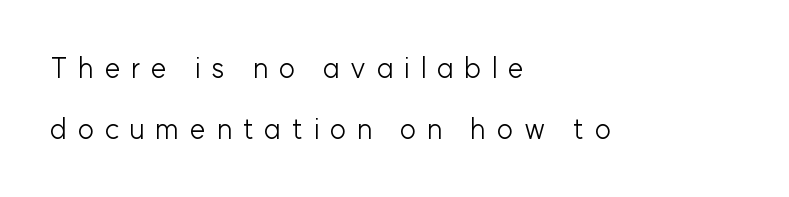
Q: Is the text bold? A: No.
Q: Is the text italic (slanted)? A: No, it is upright.
Q: Is the typeface a serif or a sans-serif typeface? A: Sans-serif.
Q: Is the text underlined? A: No.
Q: How is the paragraph aligned? A: Left-aligned.
Q: Is the spacing between letters normal or unusually wide? A: Unusually wide.
Q: Is the spacing between lines tight, normal or loose? A: Loose.
Q: Width (condensed, normal, or wide)? A: Normal.
Q: Stroke contrast? A: Low.
Q: x-height? A: Medium.
Q: Monospaced? A: No.
